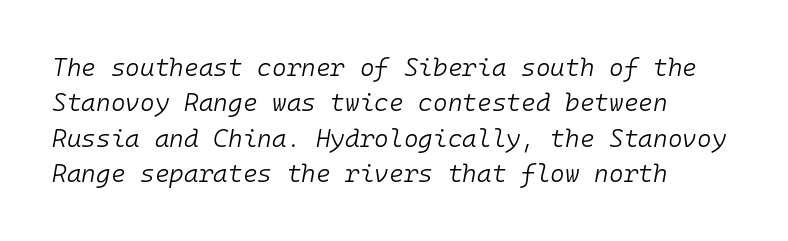
The image shows 25 px text type, italic (leaning right); set normal line spacing (1.42x), normal letter spacing, not underlined.
